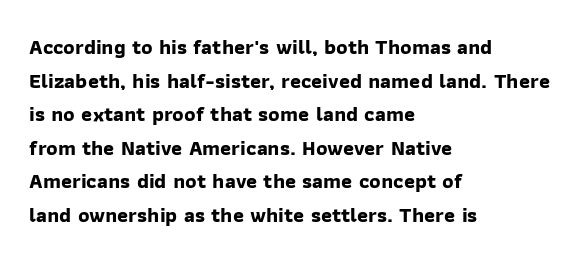
Tracking here is standard; glyphs follow each other at the usual distance. Horizontally, the lines are justified to the leading edge only. The words here are not underlined. How heavy is the stroke? Heavy — this is a bold. Successive baselines arrive at the customary interval.
